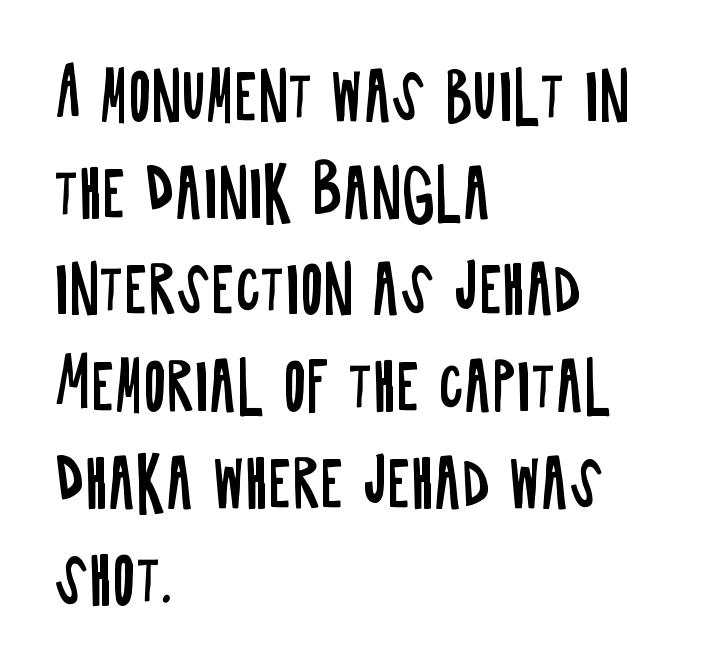
Plain, unruled lines of type. Evenly set lines give the paragraph a standard silhouette. Proportional: the letters do not fall into vertical columns. Visually the block forms a straight wall on the left and a jagged coastline on the right. You can tell it's not italic because the verticals are truly vertical.
